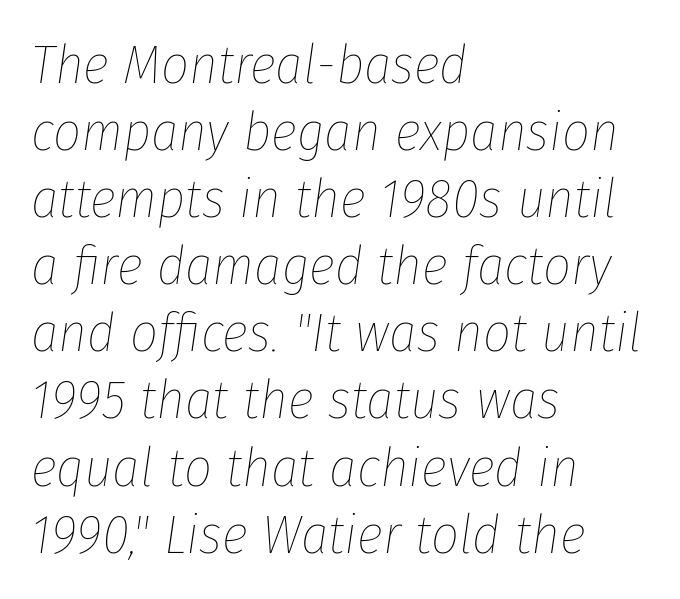
Descenders hang freely into open space. Is the letter spacing exaggerated? No — it looks like the ordinary default. Looks like regular typesetting: each glyph gets only the width it needs. Leftover space on each line is placed entirely after the last word.
